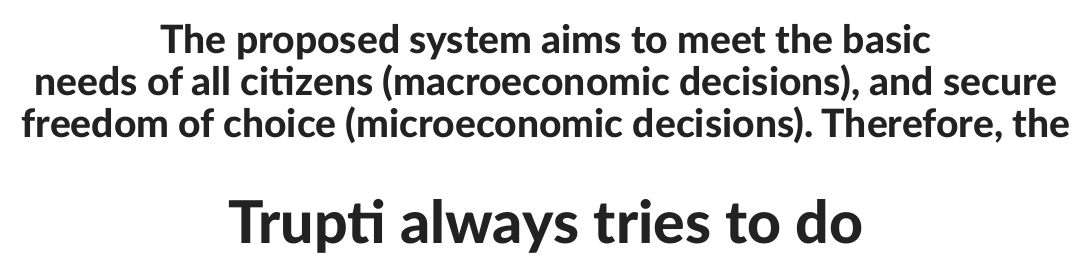
Grotesque or geometric, the face here clearly has no serifs. The line texture is even and compact thanks to regular tracking. Strokes here are thick enough to call this a true bold. Regarding leading, the lines here are crowded together.
